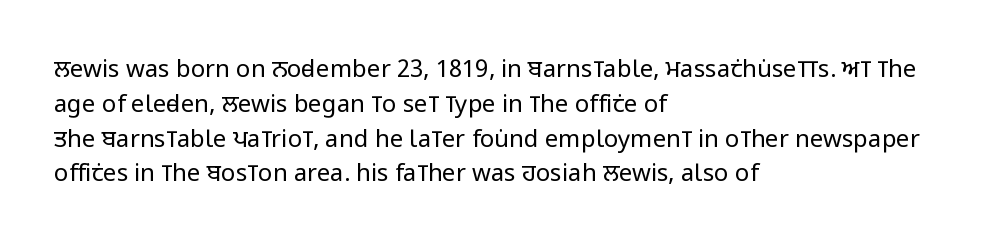
The image shows 24 px text type, upright; set left-aligned, normal line spacing (1.45x), normal letter spacing, not underlined.
